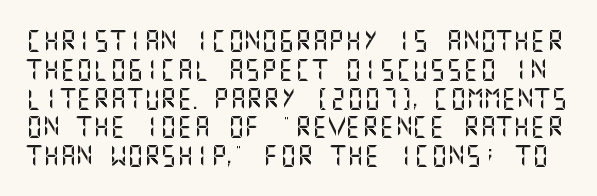
Q: Is the text italic (slanted)? A: No, it is upright.
Q: Is the text underlined? A: No.
Q: Is the spacing between letters normal or unusually wide? A: Normal.
Q: Is the spacing between lines tight, normal or loose? A: Normal.
